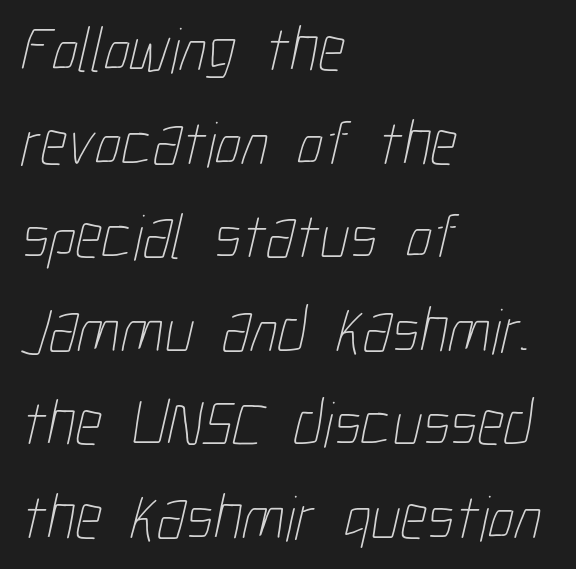
{"bold": "no", "weight": "thin", "width": "condensed", "stroke_contrast": "low", "x_height": "medium", "monospaced": "no", "underline": "no", "align": "left", "line_spacing": "normal", "line_spacing_ratio": 1.44, "letter_spacing": "normal", "letter_spacing_em": 0.0, "glyph_px": 65}
